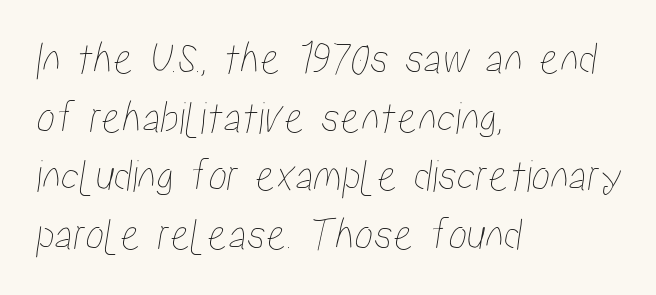
Q: Is the text underlined? A: No.
Q: How is the paragraph aligned? A: Left-aligned.
Q: Is the spacing between letters normal or unusually wide? A: Normal.
Q: Is the spacing between lines tight, normal or loose? A: Normal.
Q: Width (condensed, normal, or wide)? A: Condensed.
Q: Stroke contrast? A: Low.
Q: x-height? A: Medium.
Q: Monospaced? A: No.
